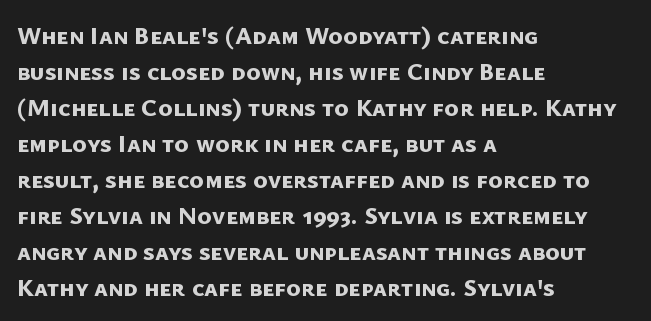
Q: Is the text bold? A: Yes.
Q: Is the text underlined? A: No.
Q: How is the paragraph aligned? A: Left-aligned.
Q: Is the spacing between letters normal or unusually wide? A: Normal.
Q: Is the spacing between lines tight, normal or loose? A: Normal.
